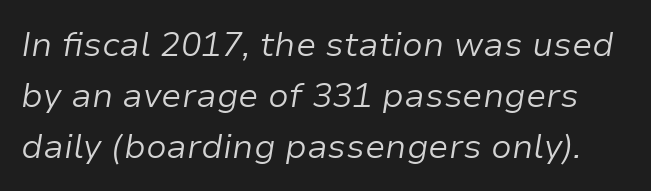
Q: Is the text bold? A: No.
Q: Is the text italic (slanted)? A: Yes, it leans right by about 9 degrees.
Q: Is the text underlined? A: No.
Q: Is the spacing between letters normal or unusually wide? A: Normal.
Q: Is the spacing between lines tight, normal or loose? A: Normal.
Q: Width (condensed, normal, or wide)? A: Normal.
Q: Stroke contrast? A: Low.
Q: x-height? A: Medium.
Q: Monospaced? A: No.
